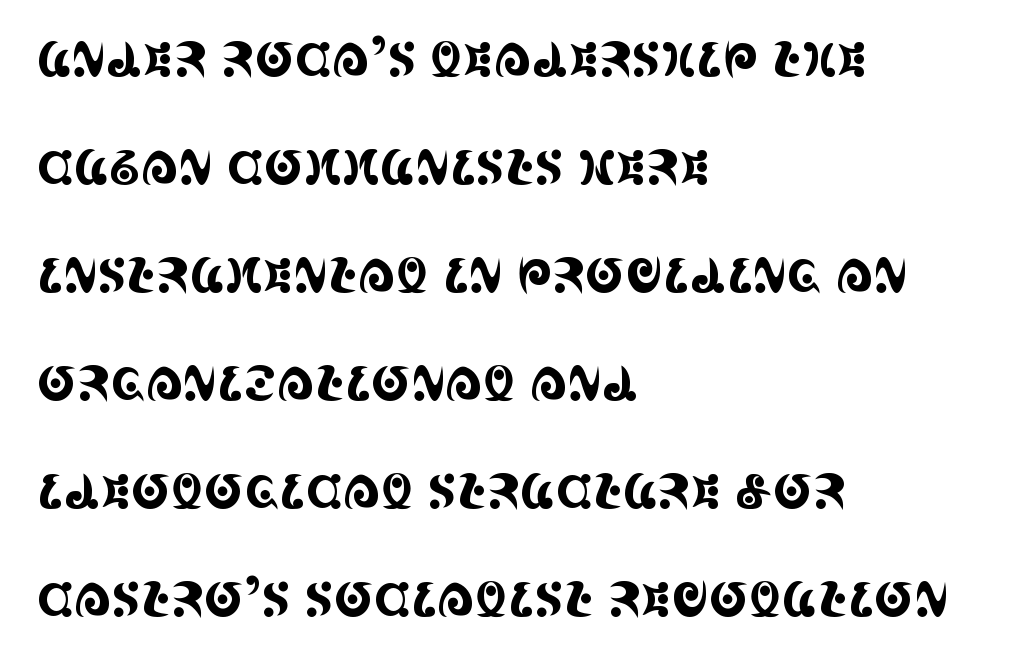
{"serif": "yes", "italic": "no", "width": "condensed", "x_height": "large", "monospaced": "no", "underline": "no", "align": "left", "line_spacing": "loose", "line_spacing_ratio": 2.3, "letter_spacing": "normal", "letter_spacing_em": 0.0, "glyph_px": 47}
